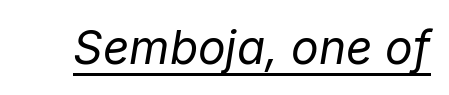
{"italic": "yes", "lean": "right", "slant_degrees": 9, "bold": "no", "weight": "regular", "width": "normal", "stroke_contrast": "low", "x_height": "medium", "monospaced": "no", "underline": "yes", "letter_spacing": "normal", "letter_spacing_em": 0.0, "glyph_px": 46}
